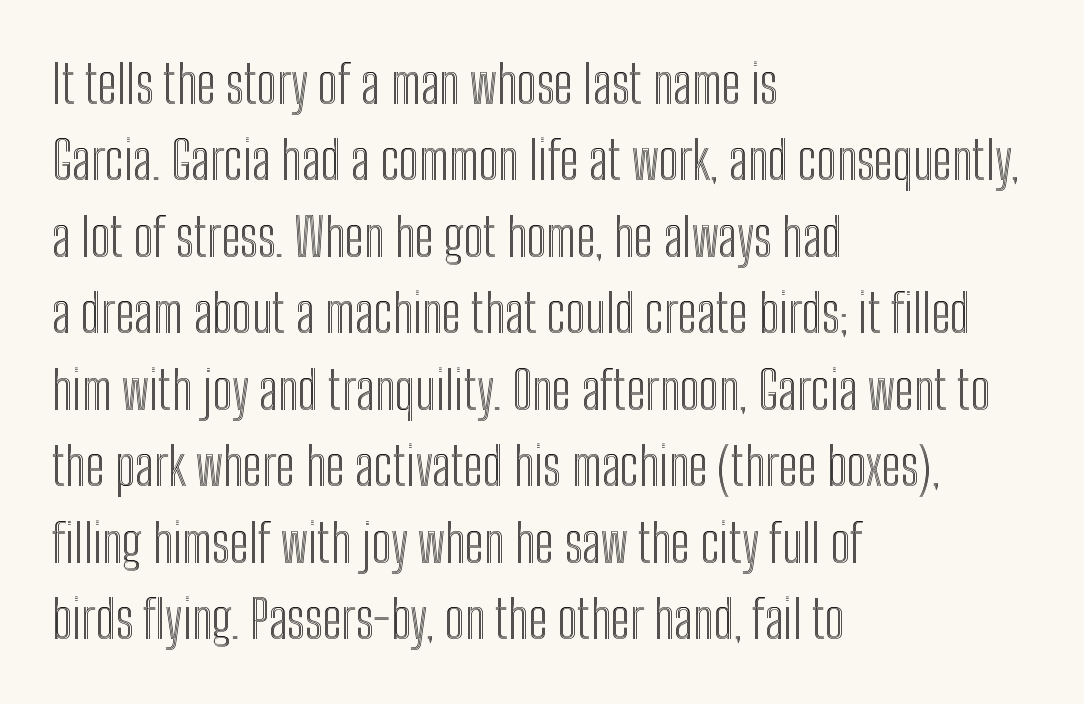
The image shows 52 px condensed type, upright; set left-aligned, normal line spacing (1.47x), normal letter spacing, not underlined; a medium x-height.
